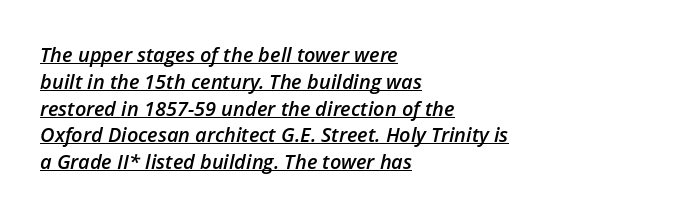
{"italic": "yes", "lean": "right", "slant_degrees": 12, "bold": "semi", "underline": "yes", "align": "left", "line_spacing": "normal", "line_spacing_ratio": 1.34, "letter_spacing": "normal", "letter_spacing_em": 0.0, "glyph_px": 20}
